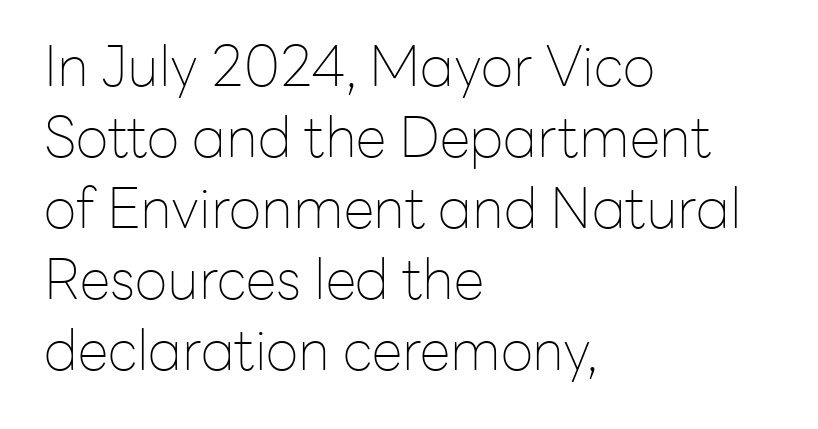
Q: Is the text bold? A: No.
Q: Is the text italic (slanted)? A: No, it is upright.
Q: Is the typeface a serif or a sans-serif typeface? A: Sans-serif.
Q: Is the text underlined? A: No.
Q: How is the paragraph aligned? A: Left-aligned.
Q: Is the spacing between letters normal or unusually wide? A: Normal.
Q: Is the spacing between lines tight, normal or loose? A: Normal.
Q: Width (condensed, normal, or wide)? A: Normal.
Q: Stroke contrast? A: Low.
Q: x-height? A: Medium.
Q: Monospaced? A: No.
